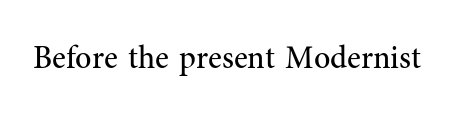
Has an underline been added? It has not. This sample has the flowing, uneven cadence of proportional lettering. No italicization has been applied; the sample stays upright. Serif or sans? Serif — the stroke terminals have little feet. Ink coverage per letter is moderate at most. How are the letters spaced? Ordinarily, with no added tracking.
